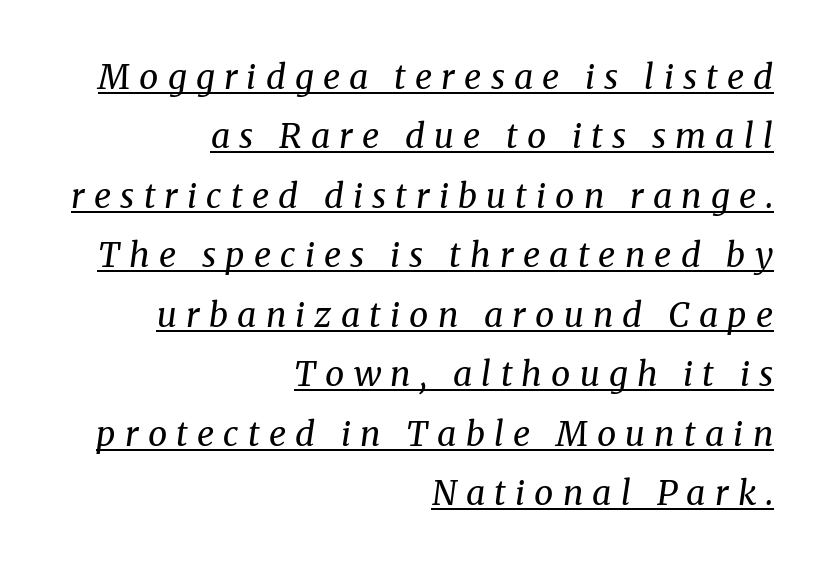
The face used here is proportionally spaced, like ordinary book or web type. Caption: lettering with a line underneath. In terms of letterform style, serifs are clearly present. Is the type slanted? Yes — the strokes lean at a clear angle. The letterforms sit at book weight or below. In terms of letterspacing, this is a distinctly airy, spread setting.
